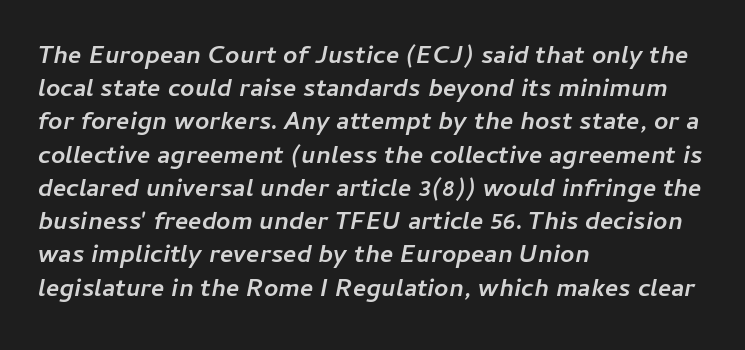
The image shows 25 px bold type, italic (leaning right); set left-aligned, normal line spacing (1.33x), normal letter spacing, not underlined.
